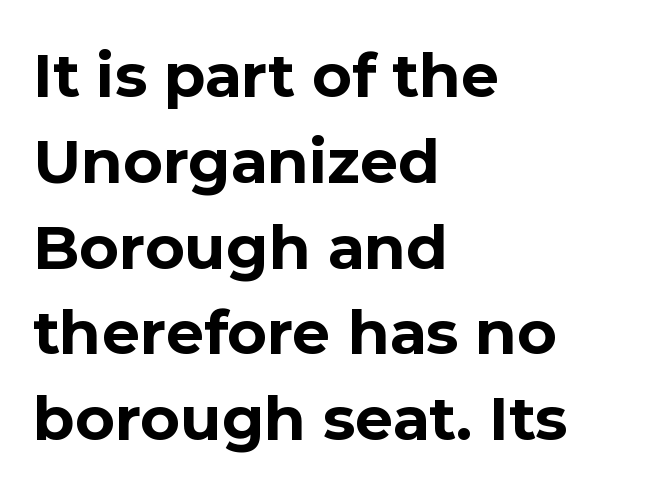
The image shows 66 px bold sans-serif type, upright; set left-aligned, normal line spacing (1.3x), normal letter spacing, not underlined; a medium x-height.
